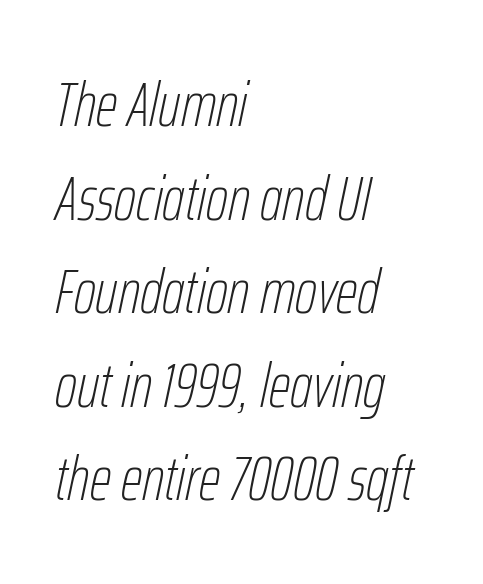
Q: Is the text bold? A: No.
Q: Is the text italic (slanted)? A: Yes, it leans right by about 12 degrees.
Q: Is the text underlined? A: No.
Q: How is the paragraph aligned? A: Left-aligned.
Q: Is the spacing between letters normal or unusually wide? A: Normal.
Q: Is the spacing between lines tight, normal or loose? A: Normal.
Q: Width (condensed, normal, or wide)? A: Condensed.
Q: Stroke contrast? A: Low.
Q: x-height? A: Medium.
Q: Monospaced? A: No.
